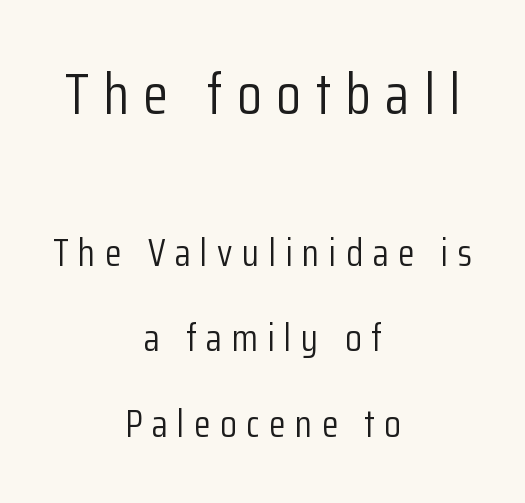
The image shows 57 px light, condensed sans-serif type, upright; set centered, loose line spacing (2.24x), unusually wide letter spacing (+0.25 em), not underlined; the first (top) block is 1.5x larger; low stroke contrast and a medium x-height.
